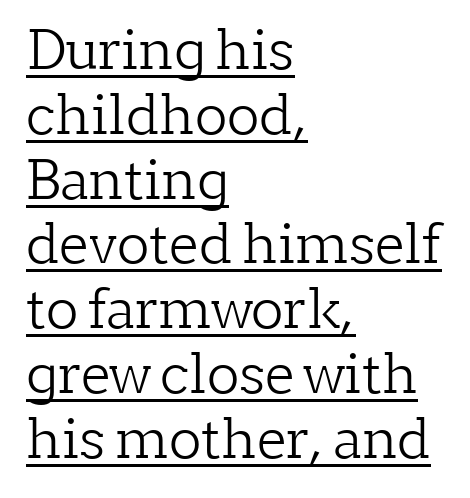
Q: Is the text bold? A: No.
Q: Is the text italic (slanted)? A: No, it is upright.
Q: Is the typeface a serif or a sans-serif typeface? A: Serif.
Q: Is the text underlined? A: Yes.
Q: How is the paragraph aligned? A: Left-aligned.
Q: Is the spacing between letters normal or unusually wide? A: Normal.
Q: Width (condensed, normal, or wide)? A: Normal.
Q: Stroke contrast? A: Low.
Q: x-height? A: Medium.
Q: Monospaced? A: No.
